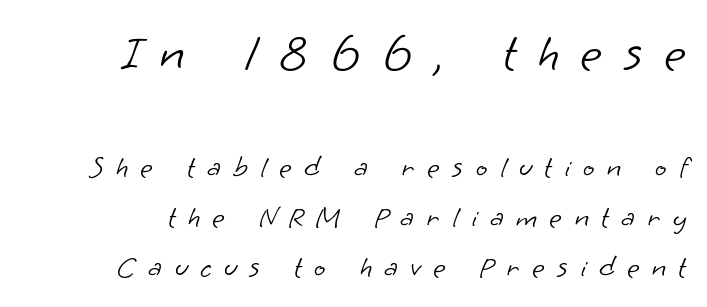
Q: Is the text bold? A: No.
Q: Is the typeface a serif or a sans-serif typeface? A: Sans-serif.
Q: Is the text underlined? A: No.
Q: How is the paragraph aligned? A: Right-aligned.
Q: Is the spacing between letters normal or unusually wide? A: Unusually wide.
Q: Is the spacing between lines tight, normal or loose? A: Normal.
Q: Which block of text is set in a larger size, the first (top) or the second (bottom)? A: The first (top) one.
Q: Width (condensed, normal, or wide)? A: Normal.
Q: Stroke contrast? A: Low.
Q: x-height? A: Small.
Q: Monospaced? A: No.
